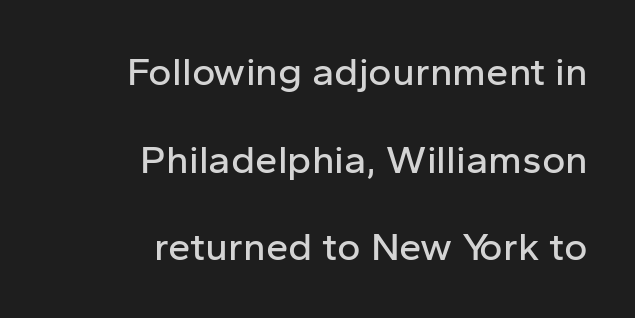
These lines are set flush right with a ragged left edge. The face used here is proportionally spaced, like ordinary book or web type. Observe the ordinary spacing: letters are neighbours, not strangers. The passage shown is not underscored anywhere.
